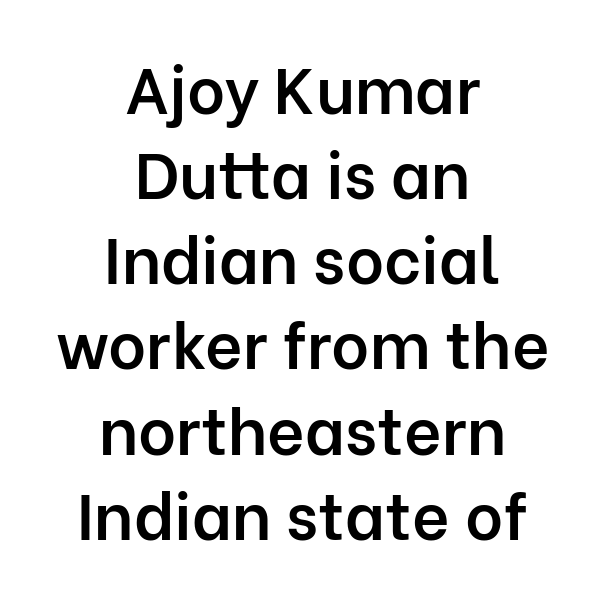
{"serif": "no", "italic": "no", "bold": "semi", "weight": "semibold", "width": "normal", "stroke_contrast": "low", "x_height": "medium", "monospaced": "no", "underline": "no", "align": "center", "line_spacing": "normal", "line_spacing_ratio": 1.31, "letter_spacing": "normal", "letter_spacing_em": 0.0, "glyph_px": 65}
